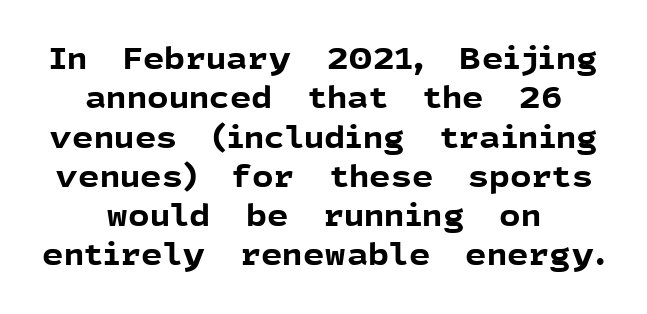
Neither beginnings nor endings align; midpoints do. The gap between lines stays unmarked. Each letter keeps its own natural width here, so spacing adapts to shape. The rendering keeps characters at their native spacing.
